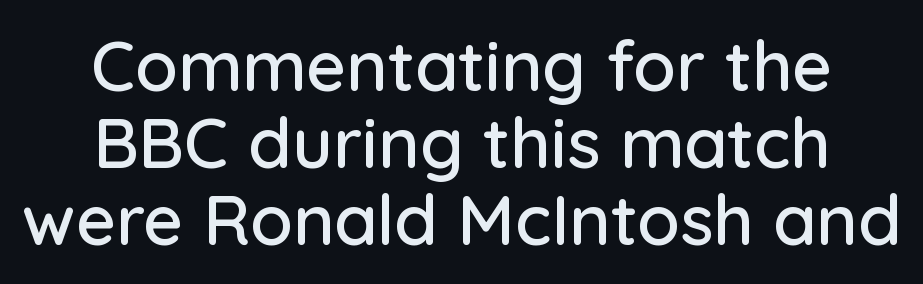
The image shows 70 px sans-serif type, upright; set centered, tight line spacing (1.1x), normal letter spacing, not underlined; low stroke contrast and a medium x-height.
